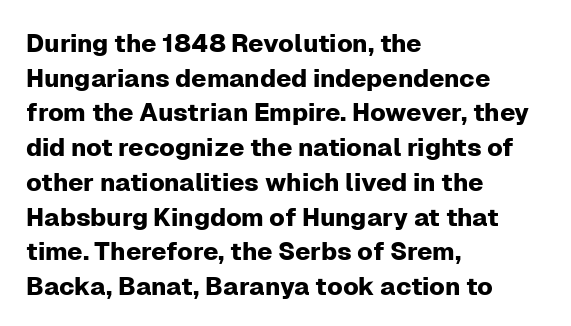
Q: Is the text italic (slanted)? A: No, it is upright.
Q: Is the text underlined? A: No.
Q: How is the paragraph aligned? A: Left-aligned.
Q: Is the spacing between letters normal or unusually wide? A: Normal.
Q: Is the spacing between lines tight, normal or loose? A: Normal.
